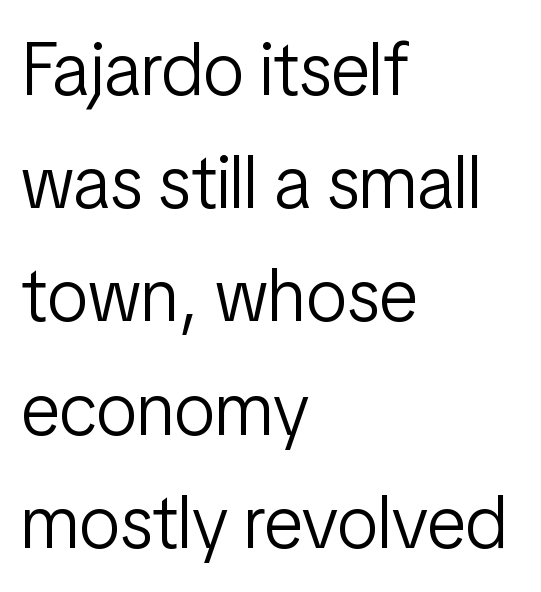
Observe the ordinary spacing: letters are neighbours, not strangers. The strip under each line holds only bare page. Think standard paragraph weight, or any step lighter than that. Posture: vertical. The designer went with a sans here, leaving each stem footless. The paragraph shown leans on its left margin.
